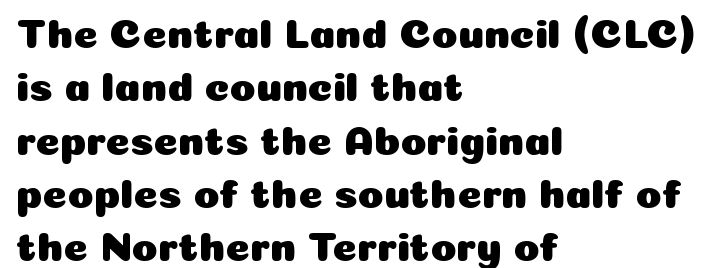
Q: Is the text italic (slanted)? A: No, it is upright.
Q: Is the typeface a serif or a sans-serif typeface? A: Sans-serif.
Q: Is the text underlined? A: No.
Q: How is the paragraph aligned? A: Left-aligned.
Q: Is the spacing between letters normal or unusually wide? A: Normal.
Q: Is the spacing between lines tight, normal or loose? A: Normal.
Q: Width (condensed, normal, or wide)? A: Normal.
Q: Stroke contrast? A: Low.
Q: x-height? A: Medium.
Q: Monospaced? A: No.
